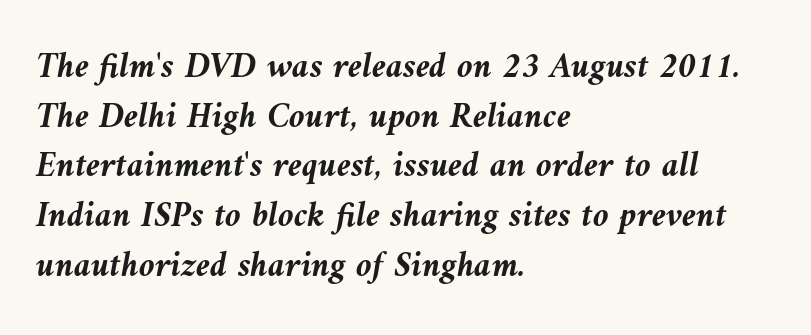
Q: Is the text bold? A: Yes.
Q: Is the text italic (slanted)? A: Yes, it leans left by about 10 degrees.
Q: Is the text underlined? A: No.
Q: How is the paragraph aligned? A: Left-aligned.
Q: Is the spacing between letters normal or unusually wide? A: Normal.
Q: Is the spacing between lines tight, normal or loose? A: Normal.
Q: Width (condensed, normal, or wide)? A: Normal.
Q: Stroke contrast? A: Medium.
Q: x-height? A: Medium.
Q: Monospaced? A: No.
